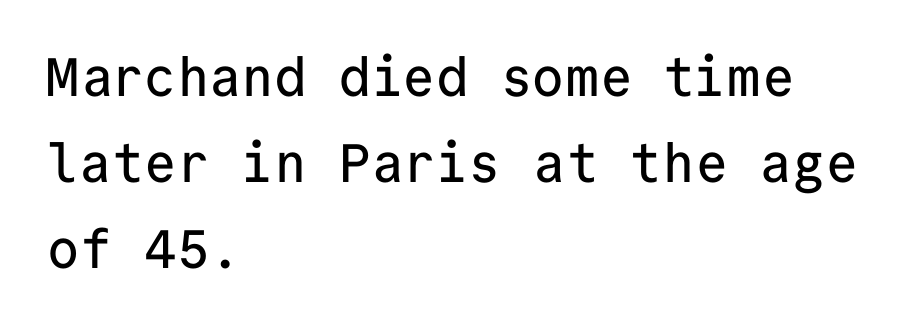
Q: Is the text italic (slanted)? A: No, it is upright.
Q: Is the typeface a serif or a sans-serif typeface? A: Sans-serif.
Q: Is the text underlined? A: No.
Q: How is the paragraph aligned? A: Left-aligned.
Q: Is the spacing between letters normal or unusually wide? A: Normal.
Q: Is the spacing between lines tight, normal or loose? A: Normal.
Q: Width (condensed, normal, or wide)? A: Normal.
Q: Stroke contrast? A: Low.
Q: x-height? A: Medium.
Q: Monospaced? A: Yes.
